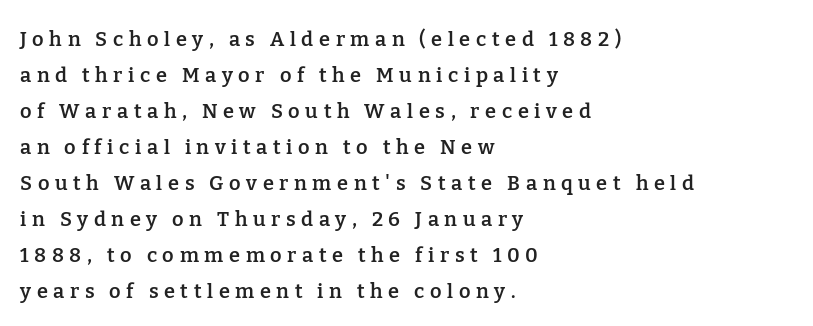
{"italic": "no", "bold": "semi", "underline": "no", "align": "left", "line_spacing_ratio": 1.8, "letter_spacing": "wide", "letter_spacing_em": 0.28, "glyph_px": 20}
